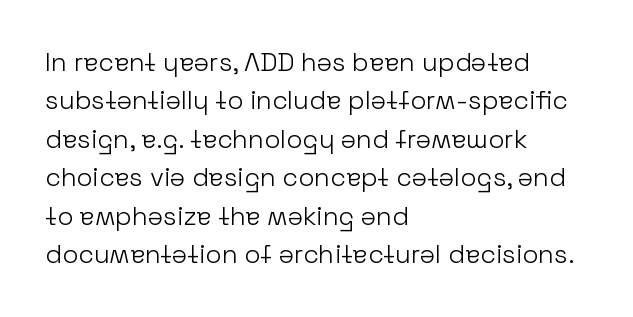
Leftover space on each line is placed entirely after the last word. The font sits on the lighter half of the weight spectrum, regular included. Here the glyphs are tracked normally, forming tight word shapes. Evenly set lines give the paragraph a standard silhouette. The area under the type is left untouched. The letters stand upright; this is a roman face.
